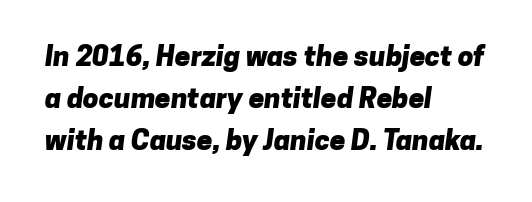
{"serif": "no", "bold": "yes", "weight": "heavy", "width": "normal", "stroke_contrast": "low", "x_height": "medium", "monospaced": "no", "underline": "no", "align": "left", "line_spacing": "normal", "line_spacing_ratio": 1.5, "letter_spacing": "normal", "letter_spacing_em": 0.0, "glyph_px": 28}
